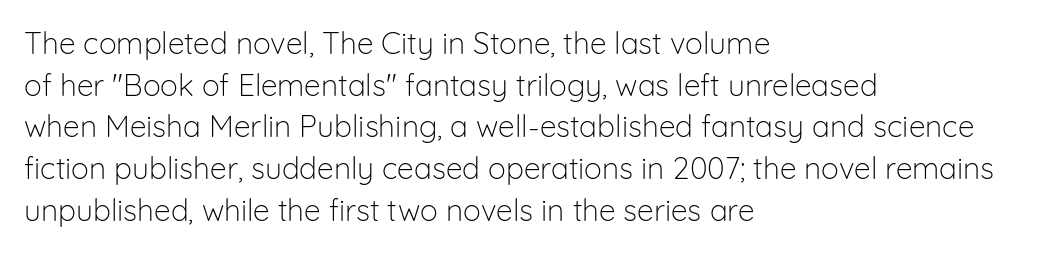
Q: Is the text bold? A: No.
Q: Is the text italic (slanted)? A: No, it is upright.
Q: Is the typeface a serif or a sans-serif typeface? A: Sans-serif.
Q: Is the text underlined? A: No.
Q: How is the paragraph aligned? A: Left-aligned.
Q: Is the spacing between letters normal or unusually wide? A: Normal.
Q: Is the spacing between lines tight, normal or loose? A: Normal.
Q: Width (condensed, normal, or wide)? A: Normal.
Q: Stroke contrast? A: Low.
Q: x-height? A: Medium.
Q: Monospaced? A: No.
